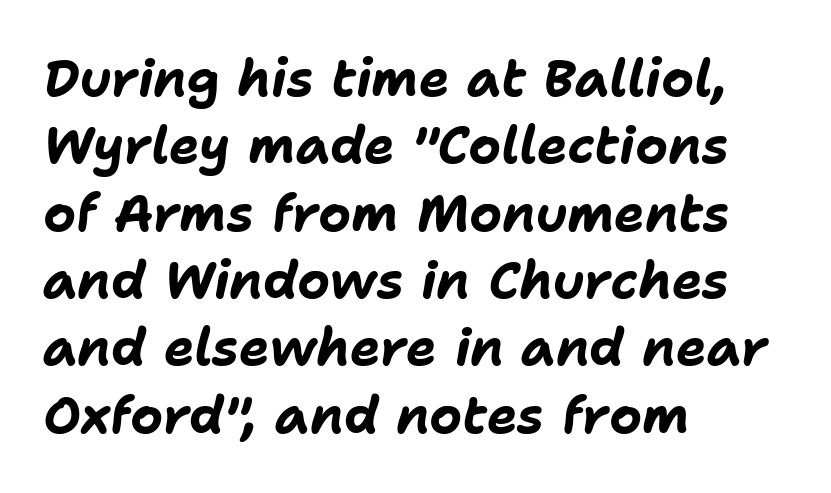
{"italic": "yes", "lean": "right", "slant_degrees": 11, "bold": "yes", "weight": "bold", "width": "normal", "stroke_contrast": "low", "x_height": "medium", "monospaced": "no", "underline": "no", "align": "left", "line_spacing": "normal", "line_spacing_ratio": 1.32, "letter_spacing": "normal", "letter_spacing_em": 0.0, "glyph_px": 51}
